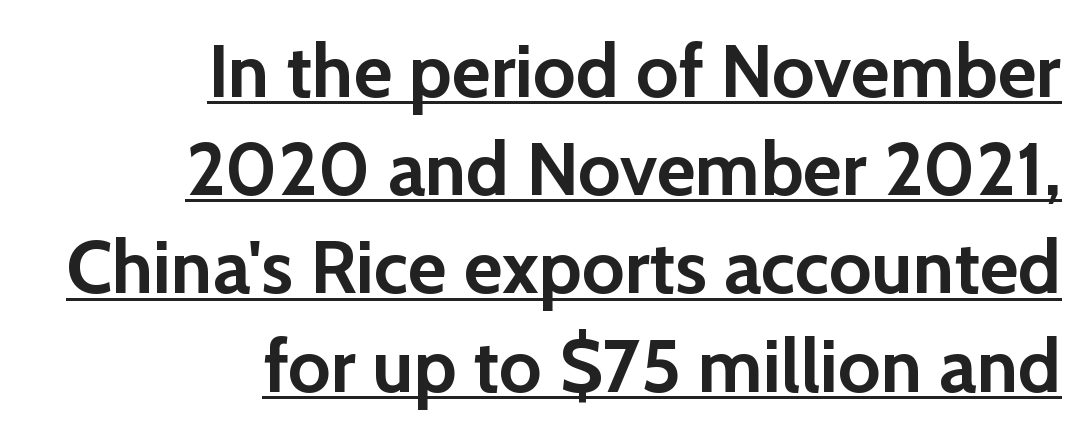
Q: Is the text bold? A: Yes.
Q: Is the text italic (slanted)? A: No, it is upright.
Q: Is the typeface a serif or a sans-serif typeface? A: Sans-serif.
Q: Is the text underlined? A: Yes.
Q: How is the paragraph aligned? A: Right-aligned.
Q: Is the spacing between letters normal or unusually wide? A: Normal.
Q: Is the spacing between lines tight, normal or loose? A: Normal.
Q: Width (condensed, normal, or wide)? A: Normal.
Q: Stroke contrast? A: Low.
Q: x-height? A: Medium.
Q: Monospaced? A: No.
